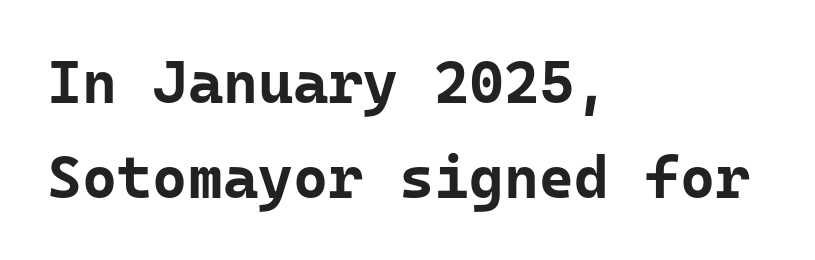
The image shows 60 px bold sans-serif type, upright, monospaced; set left-aligned, normal line spacing (1.58x), normal letter spacing, not underlined; low stroke contrast and a medium x-height.
